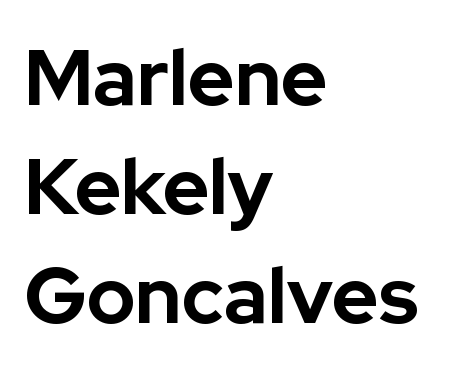
In terms of weight, the rendering is a true, heavy bold. Bare-footed words on every line. Font category for this specimen: sans-serif. Evenly set lines give the paragraph a standard silhouette.
